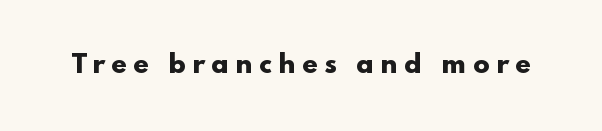
In terms of letterspacing, this is a distinctly airy, spread setting. Heft: maximum for text — a bold. The zone under the glyphs is completely vacant. The axis of the letterforms is exactly vertical.
